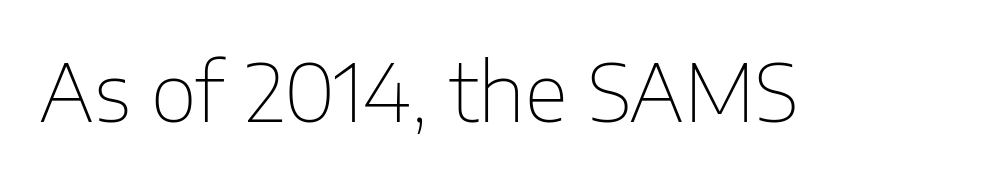
Q: Is the text bold? A: No.
Q: Is the text italic (slanted)? A: No, it is upright.
Q: Is the typeface a serif or a sans-serif typeface? A: Sans-serif.
Q: Is the text underlined? A: No.
Q: Is the spacing between letters normal or unusually wide? A: Normal.
Q: Width (condensed, normal, or wide)? A: Normal.
Q: Stroke contrast? A: Low.
Q: x-height? A: Medium.
Q: Monospaced? A: No.
